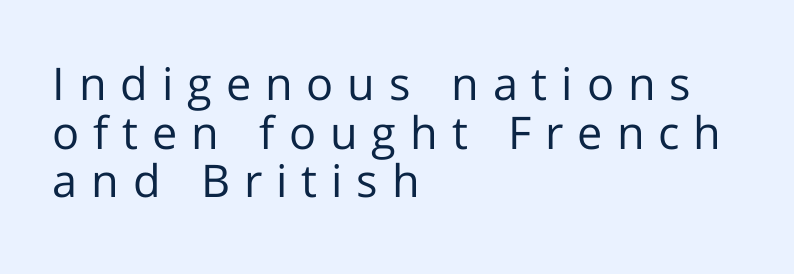
The rendering inserts visible extra space after every character. A classic flush-left, rag-right setting is used for this passage. The axis of the letterforms is exactly vertical. Note the varied advance widths — an 'i' is clearly narrower than an 'm'. Honestly, the rows look squashed on top of each other.
